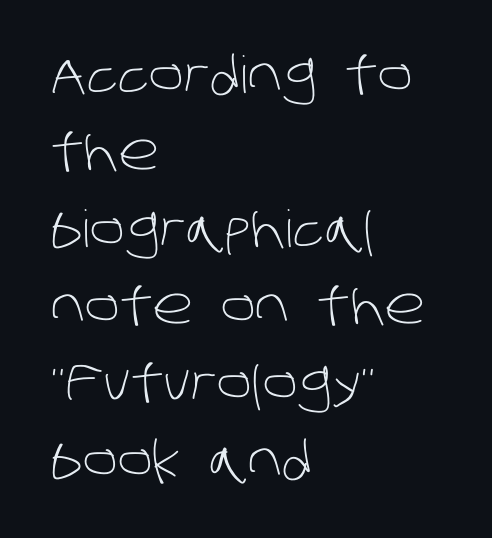
Typeset ragged right — the left edge is the straight one. Regular leading. Letters have the restrained weight of plain body copy at most. No feet cap the strokes, marking this as sans-serif type.
